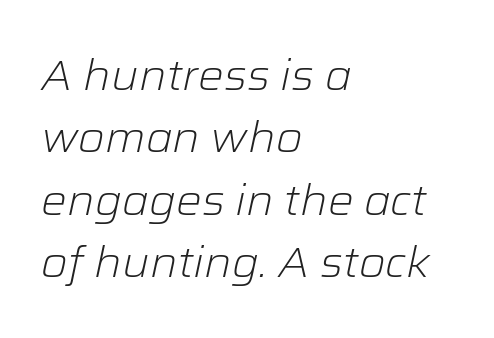
Q: Is the text bold? A: No.
Q: Is the text italic (slanted)? A: Yes, it leans right by about 12 degrees.
Q: Is the text underlined? A: No.
Q: How is the paragraph aligned? A: Left-aligned.
Q: Is the spacing between letters normal or unusually wide? A: Normal.
Q: Is the spacing between lines tight, normal or loose? A: Normal.
Q: Width (condensed, normal, or wide)? A: Normal.
Q: Stroke contrast? A: Low.
Q: x-height? A: Medium.
Q: Monospaced? A: No.
